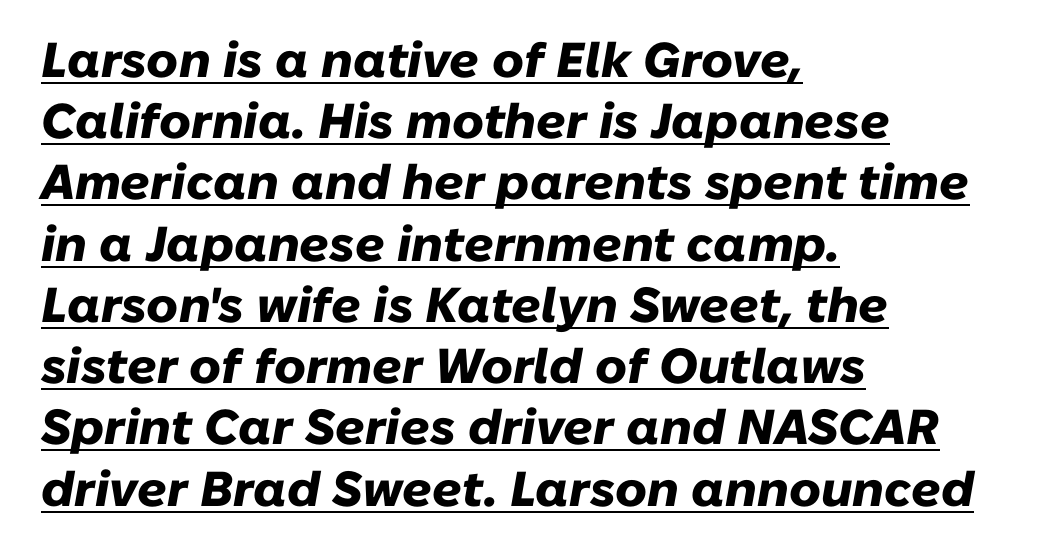
Q: Is the text bold? A: Yes.
Q: Is the text italic (slanted)? A: Yes, it leans right by about 10 degrees.
Q: Is the text underlined? A: Yes.
Q: How is the paragraph aligned? A: Left-aligned.
Q: Is the spacing between letters normal or unusually wide? A: Normal.
Q: Is the spacing between lines tight, normal or loose? A: Normal.
Q: Width (condensed, normal, or wide)? A: Normal.
Q: Stroke contrast? A: Low.
Q: x-height? A: Medium.
Q: Monospaced? A: No.
